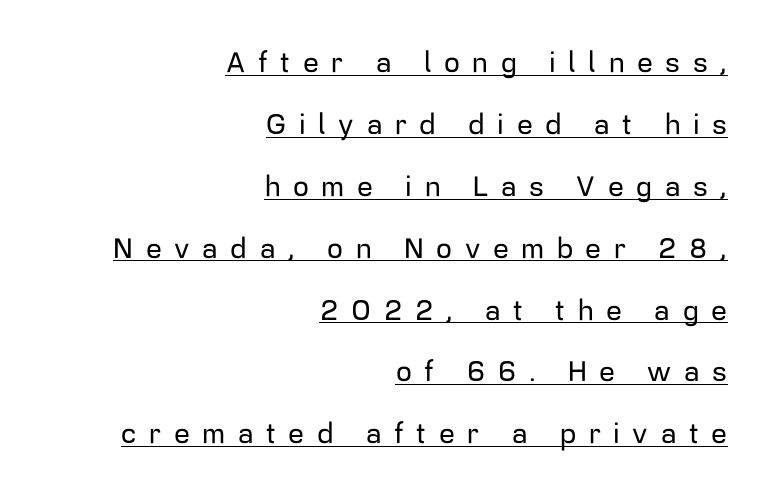
Interline gaps are noticeably wide in this sample. The rendering inserts visible extra space after every character. Every stem runs plumb, perpendicular to the baseline. Do the characters align in a grid? No, the font is proportional. Underlining? Definitely there.
